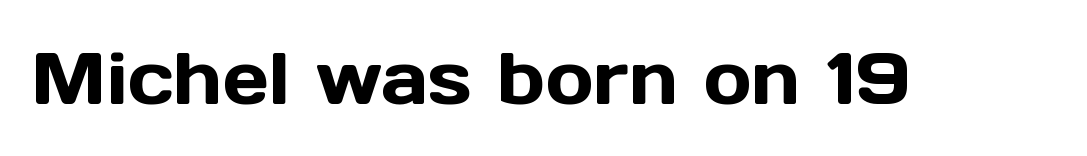
The passage shown has conventional tracking throughout. Examine the stroke ends and you'll find no serifs. Proportional: the letters do not fall into vertical columns. The letters stand upright; this is a roman face. The baseline area is clear.
